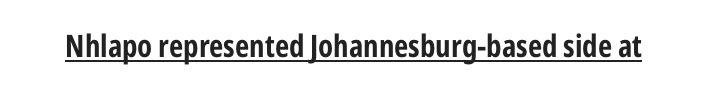
The image shows 31 px bold, condensed sans-serif type, upright; set normal letter spacing, underlined; low stroke contrast and a medium x-height.
